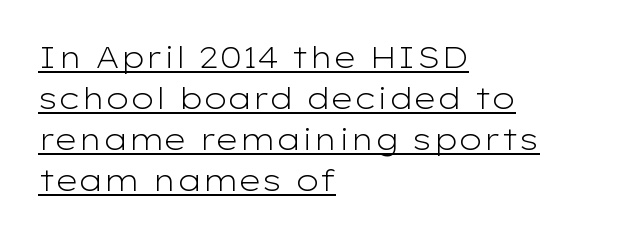
{"serif": "no", "italic": "no", "bold": "no", "weight": "light", "width": "wide", "stroke_contrast": "low", "x_height": "medium", "monospaced": "no", "underline": "yes", "align": "left", "line_spacing": "normal", "line_spacing_ratio": 1.37, "letter_spacing": "normal", "letter_spacing_em": 0.0, "glyph_px": 30}
